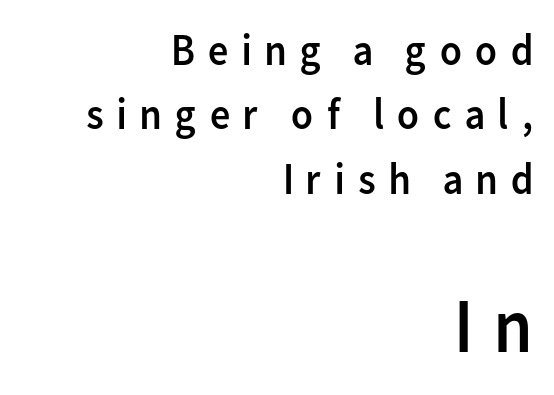
The image shows 78 px regular-weight sans-serif type, upright; set right-aligned, normal line spacing (1.43x), unusually wide letter spacing (+0.25 em), not underlined; the second (bottom) block is 1.73x larger; low stroke contrast and a medium x-height.
